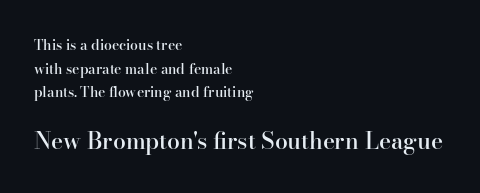
Q: Is the text bold? A: Semi-bold.
Q: Is the text italic (slanted)? A: No, it is upright.
Q: Is the text underlined? A: No.
Q: How is the paragraph aligned? A: Left-aligned.
Q: Is the spacing between letters normal or unusually wide? A: Normal.
Q: Is the spacing between lines tight, normal or loose? A: Normal.
Q: Which block of text is set in a larger size, the first (top) or the second (bottom)? A: The second (bottom) one.
